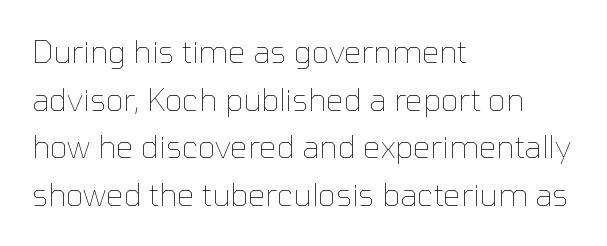
The image shows 31 px thin type, upright; set left-aligned, normal line spacing (1.54x), normal letter spacing, not underlined; low stroke contrast and a medium x-height.
